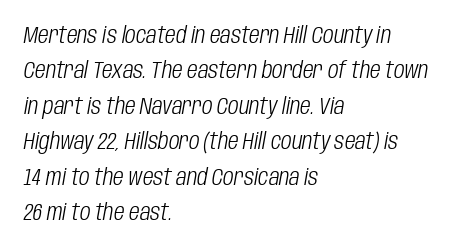
The whole block is typeset with a tilt. The space beneath each line is pristine and unruled. What stands out about the letter spacing? Nothing — it is the standard amount. This rendering uses left alignment, leaving the right contour irregular. Heaviness? Minimal to ordinary, like unemphasized prose. Normally led — the rows are evenly, conventionally spaced.
